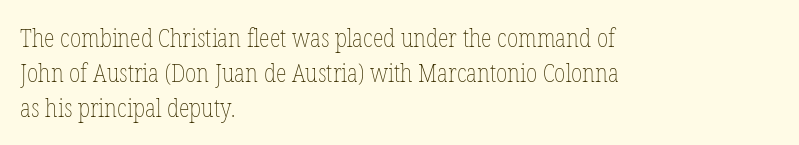
{"italic": "no", "bold": "no", "underline": "no", "align": "left", "line_spacing": "normal", "line_spacing_ratio": 1.4, "letter_spacing": "normal", "letter_spacing_em": 0.0, "glyph_px": 25}
